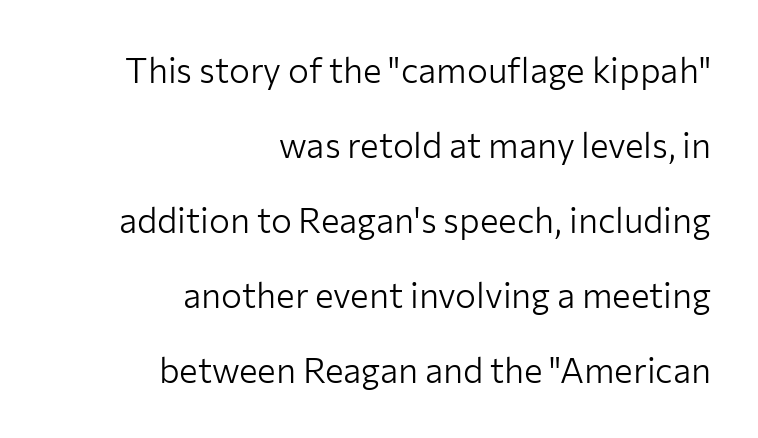
The foot of each line stays bare and open. Quick note: not italic, upright. The tracking reads as untouched default to a designer's eye. Looks like regular typesetting: each glyph gets only the width it needs. Each letter's strokes conclude bluntly, with no projecting serifs. A flush-right, rag-left setting is used for this passage.
